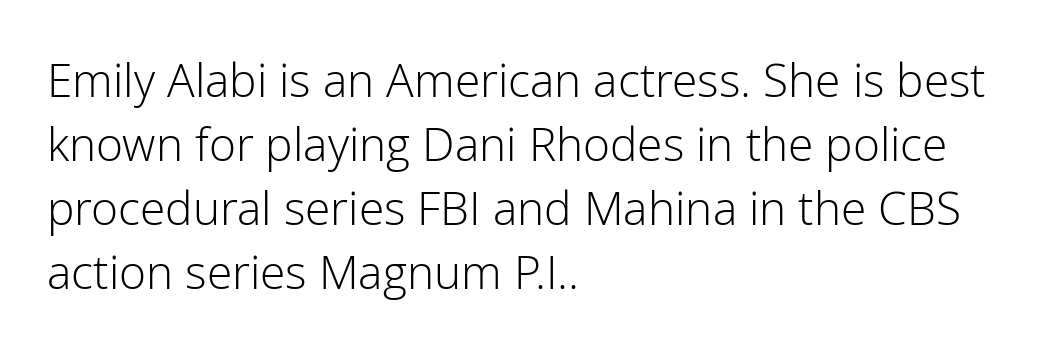
Typeset ragged right — the left edge is the straight one. Is this a fixed-width face? No — the glyphs have proportional, varying widths. Just letters on the line, the space beneath them empty. One glance says typical: line gaps are just what's usual. The rendering shows plain stroke endings on the letterforms — a sans-serif design.
